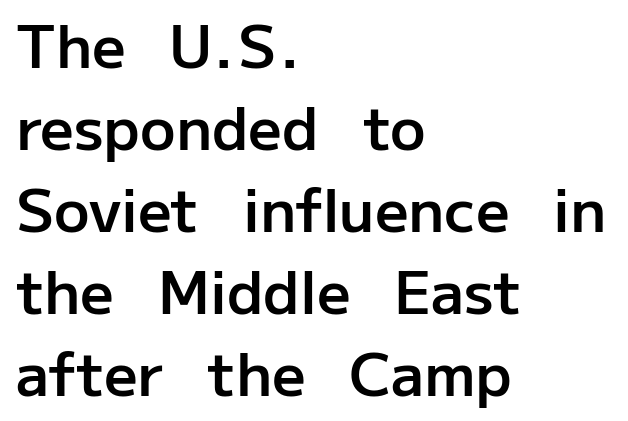
{"serif": "no", "italic": "no", "bold": "semi", "weight": "semibold", "width": "normal", "stroke_contrast": "low", "x_height": "medium", "monospaced": "no", "underline": "no", "align": "left", "line_spacing": "normal", "line_spacing_ratio": 1.39, "letter_spacing": "normal", "letter_spacing_em": 0.0, "glyph_px": 59}
